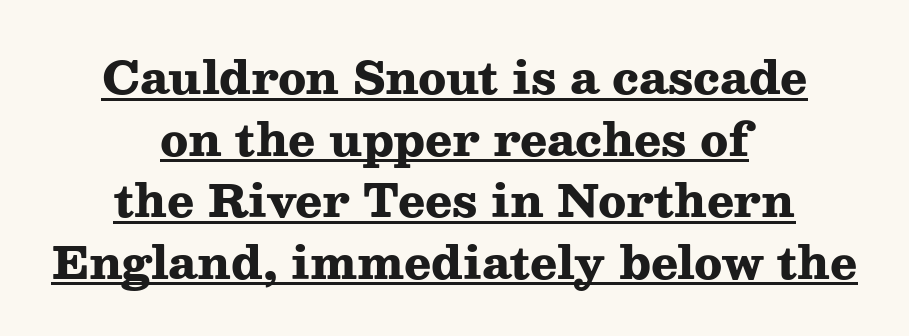
The face used here appears with an underline applied. Character widths vary here, with narrow letters taking less room than wide ones. This rendering employs a face with finishing strokes, i.e., a serif. Honestly, the letter spacing is just normal — you wouldn't notice it.
